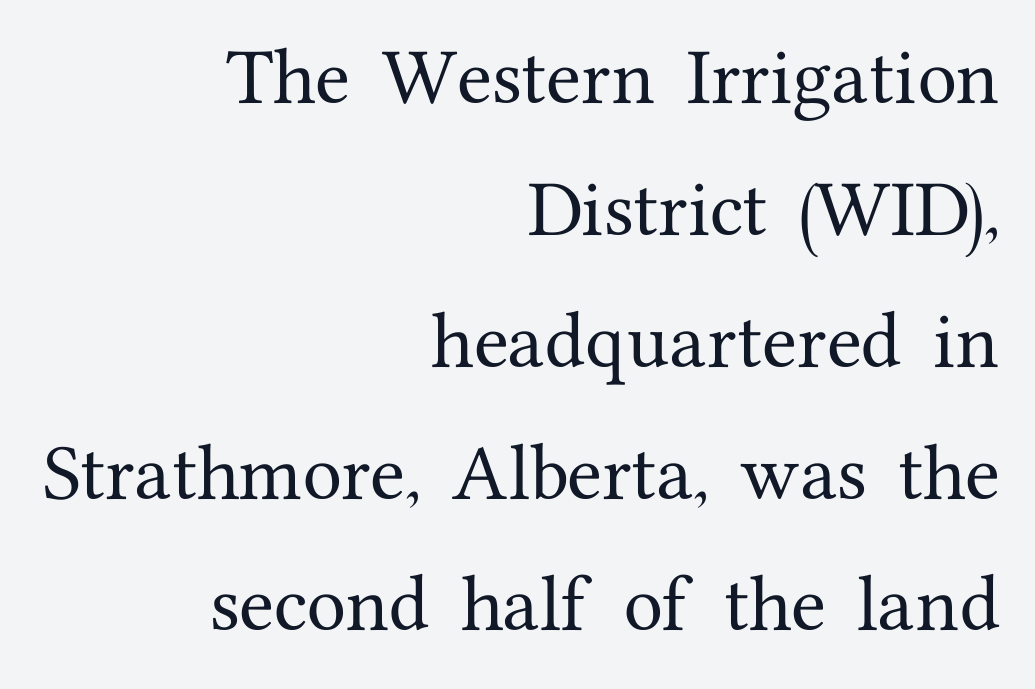
{"serif": "yes", "italic": "no", "width": "normal", "stroke_contrast": "medium", "x_height": "medium", "monospaced": "no", "underline": "no", "align": "right", "line_spacing": "loose", "line_spacing_ratio": 2.06, "letter_spacing": "normal", "letter_spacing_em": 0.0, "glyph_px": 64}
